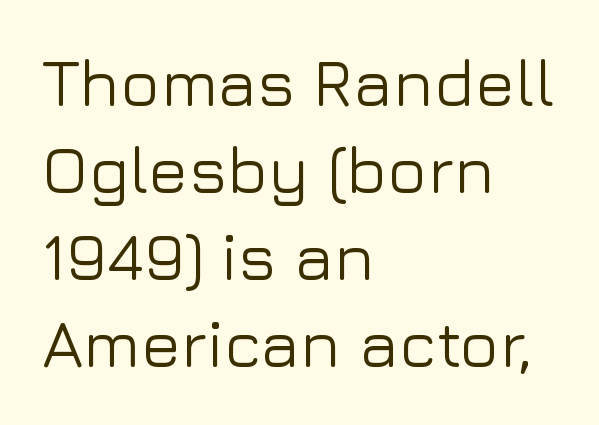
{"serif": "no", "italic": "no", "width": "normal", "stroke_contrast": "low", "x_height": "medium", "monospaced": "no", "underline": "no", "align": "left", "line_spacing": "normal", "line_spacing_ratio": 1.32, "letter_spacing": "normal", "letter_spacing_em": 0.0, "glyph_px": 66}
